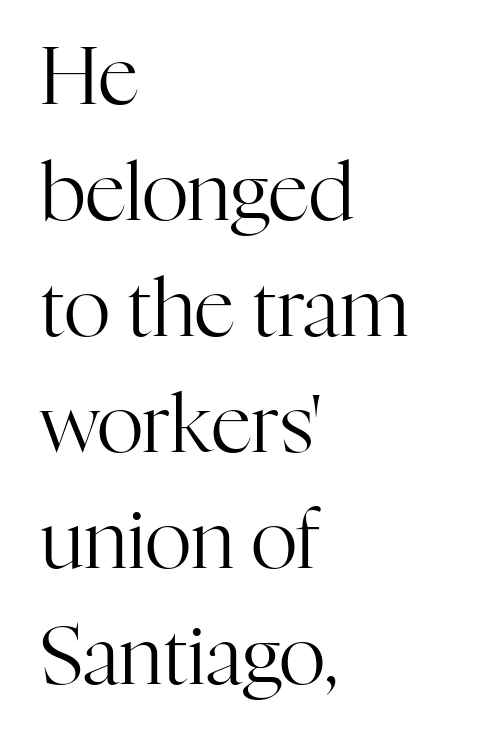
{"serif": "yes", "italic": "no", "bold": "no", "weight": "regular", "width": "normal", "stroke_contrast": "high", "x_height": "medium", "monospaced": "no", "underline": "no", "align": "left", "line_spacing": "normal", "line_spacing_ratio": 1.45, "letter_spacing": "normal", "letter_spacing_em": 0.0, "glyph_px": 80}
